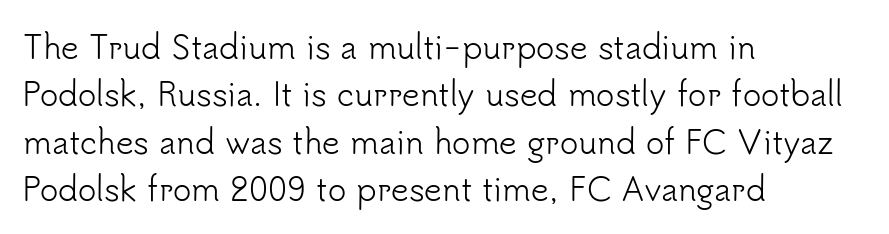
Q: Is the text bold? A: No.
Q: Is the text italic (slanted)? A: No, it is upright.
Q: Is the typeface a serif or a sans-serif typeface? A: Sans-serif.
Q: Is the text underlined? A: No.
Q: How is the paragraph aligned? A: Left-aligned.
Q: Is the spacing between letters normal or unusually wide? A: Normal.
Q: Is the spacing between lines tight, normal or loose? A: Normal.
Q: Width (condensed, normal, or wide)? A: Normal.
Q: Stroke contrast? A: Low.
Q: x-height? A: Small.
Q: Monospaced? A: No.
